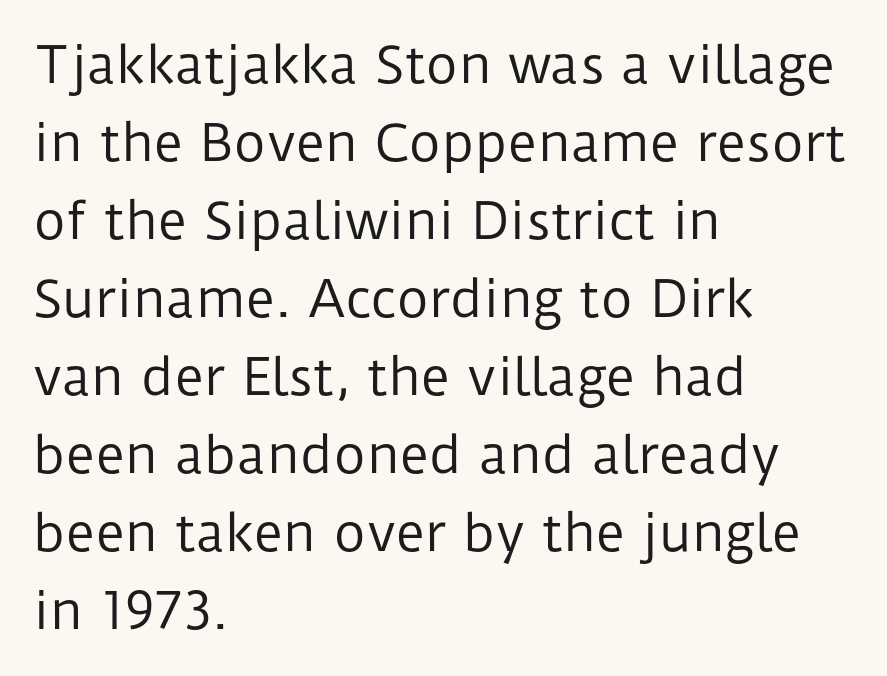
The image shows 50 px regular-weight sans-serif type, upright; set left-aligned, normal line spacing (1.56x), normal letter spacing, not underlined; low stroke contrast and a medium x-height.
